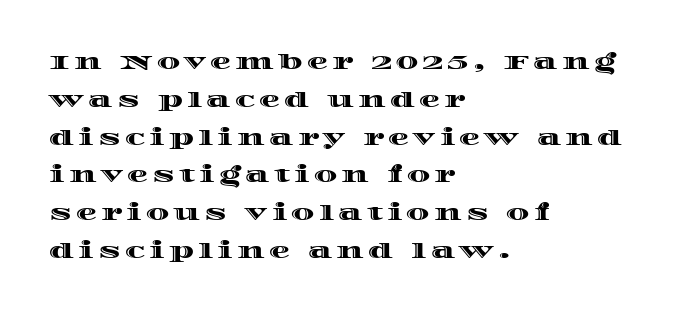
{"italic": "no", "underline": "no", "align": "left", "line_spacing_ratio": 1.8, "letter_spacing": "wide", "letter_spacing_em": 0.2, "glyph_px": 21}
